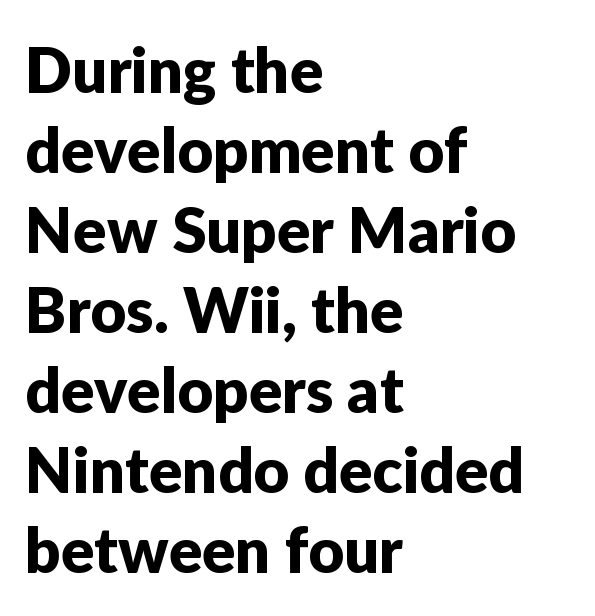
You could not count columns in this text — the font is proportionally spaced. Standard letterfit; no display-style spreading of the glyphs. Just letters on the line, the space beneath them empty. Reading down the block, your eye returns to a fixed left position each line.
